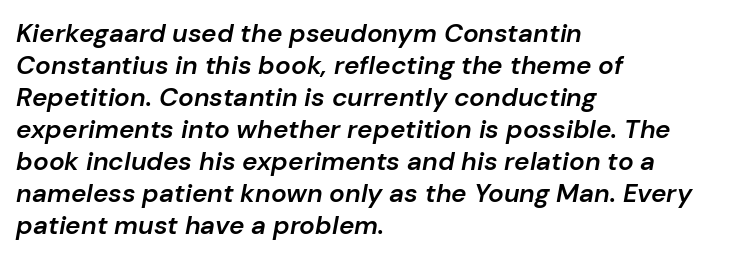
Alignment: flush left. The typesetting leans somewhat heavy: a semibold. Is the letter spacing exaggerated? No — it looks like the ordinary default. Does the lettering tilt? It does — this is italic.
